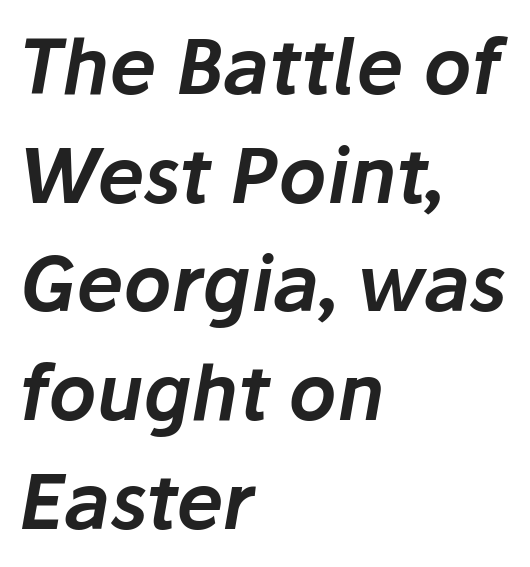
Reading down the block, your eye returns to a fixed left position each line. Descenders hang freely into open space. Note the varied advance widths — an 'i' is clearly narrower than an 'm'. No extra tracking has been applied to these lines. The space between consecutive lines is moderate. Style check: oblique.
